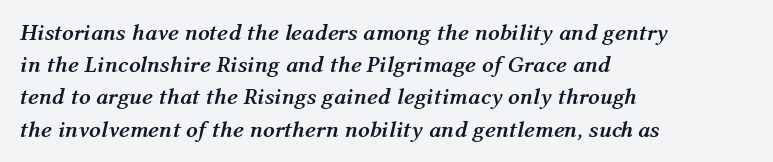
{"italic": "yes", "lean": "right", "slant_degrees": 12, "bold": "yes", "underline": "no", "align": "left", "line_spacing": "normal", "line_spacing_ratio": 1.4, "letter_spacing": "normal", "letter_spacing_em": 0.0, "glyph_px": 23}
